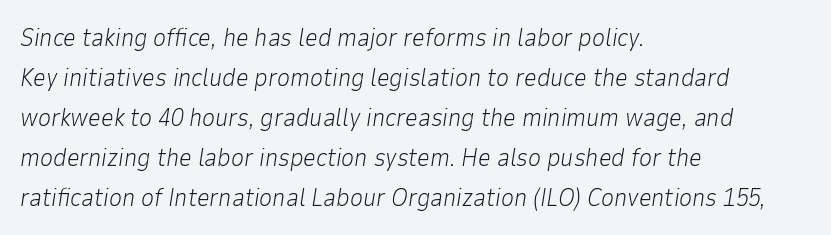
{"italic": "yes", "lean": "right", "slant_degrees": 9, "bold": "no", "underline": "no", "align": "left", "line_spacing": "normal", "line_spacing_ratio": 1.6, "letter_spacing": "normal", "letter_spacing_em": 0.0, "glyph_px": 25}
